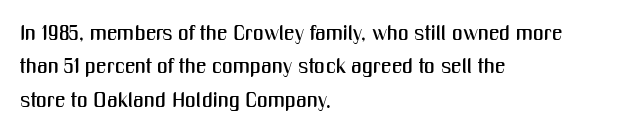
The image shows 21 px text type, upright; set left-aligned, normal line spacing (1.59x), normal letter spacing, not underlined.
